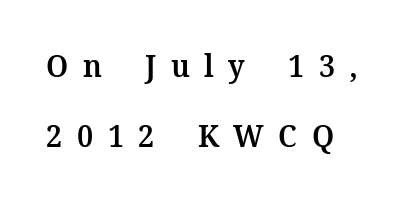
Q: Is the text bold? A: Semi-bold.
Q: Is the text italic (slanted)? A: No, it is upright.
Q: Is the typeface a serif or a sans-serif typeface? A: Serif.
Q: Is the text underlined? A: No.
Q: Is the spacing between letters normal or unusually wide? A: Unusually wide.
Q: Is the spacing between lines tight, normal or loose? A: Loose.
Q: Width (condensed, normal, or wide)? A: Normal.
Q: Stroke contrast? A: Medium.
Q: x-height? A: Medium.
Q: Monospaced? A: No.
